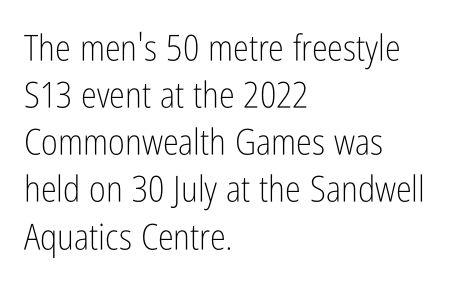
The image shows 36 px light, condensed sans-serif type, upright; set left-aligned, normal line spacing (1.31x), normal letter spacing, not underlined; low stroke contrast and a medium x-height.
